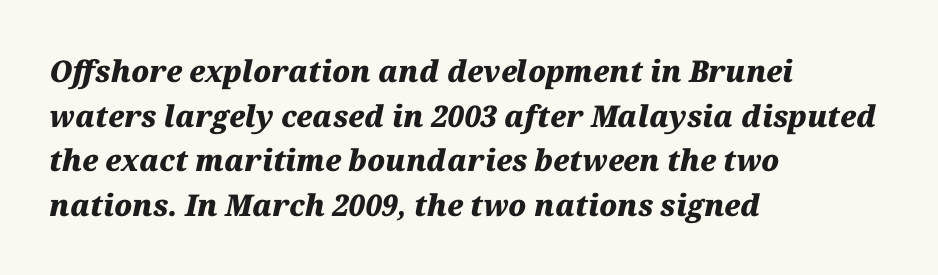
The gap between lines stays unmarked. Students, observe: this is what conventionally led text looks like. An italicized treatment has been applied to the whole sample. The letters sit at their default tracking, neither squeezed nor spread. Layout note: lines flush left.
